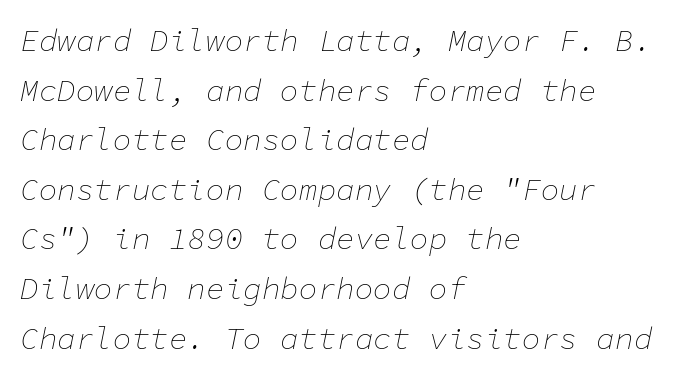
Q: Is the text bold? A: No.
Q: Is the text italic (slanted)? A: Yes, it leans right by about 11 degrees.
Q: Is the text underlined? A: No.
Q: How is the paragraph aligned? A: Left-aligned.
Q: Is the spacing between letters normal or unusually wide? A: Normal.
Q: Is the spacing between lines tight, normal or loose? A: Normal.
Q: Width (condensed, normal, or wide)? A: Normal.
Q: Stroke contrast? A: Low.
Q: x-height? A: Medium.
Q: Monospaced? A: Yes.
